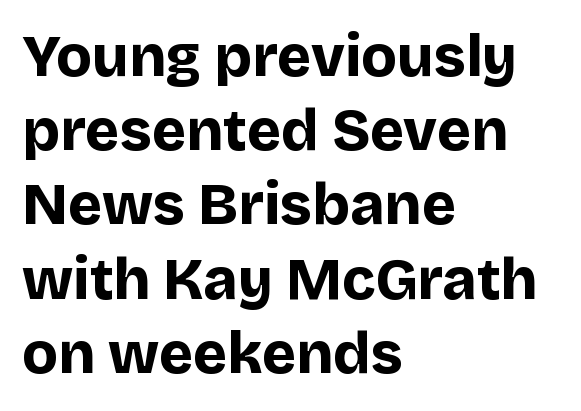
The image shows 58 px bold sans-serif type, upright; set left-aligned, normal line spacing (1.28x), normal letter spacing, not underlined; low stroke contrast and a large x-height.
